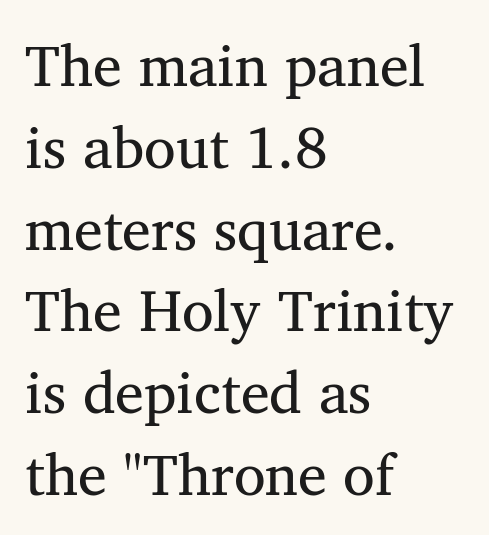
Q: Is the text bold? A: No.
Q: Is the typeface a serif or a sans-serif typeface? A: Serif.
Q: Is the text underlined? A: No.
Q: How is the paragraph aligned? A: Left-aligned.
Q: Is the spacing between letters normal or unusually wide? A: Normal.
Q: Is the spacing between lines tight, normal or loose? A: Normal.
Q: Width (condensed, normal, or wide)? A: Normal.
Q: Stroke contrast? A: Medium.
Q: x-height? A: Medium.
Q: Monospaced? A: No.
